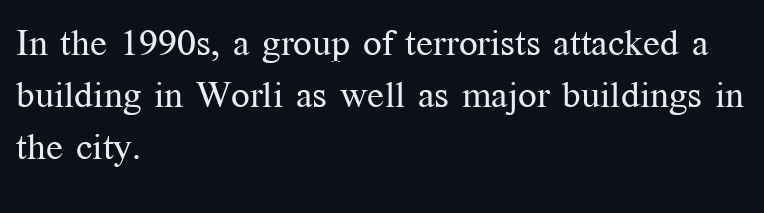
{"serif": "yes", "italic": "no", "bold": "no", "weight": "regular", "width": "normal", "stroke_contrast": "medium", "x_height": "medium", "monospaced": "no", "underline": "no", "align": "left", "line_spacing": "normal", "line_spacing_ratio": 1.4, "letter_spacing": "normal", "letter_spacing_em": 0.0, "glyph_px": 37}
